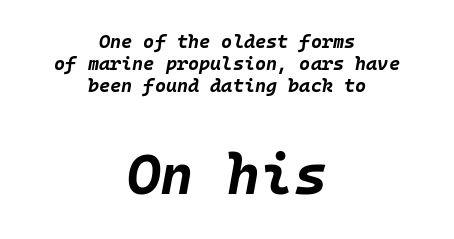
The image shows 57 px bold type, italic (leaning right), monospaced; set centered, tight line spacing (1.15x), normal letter spacing, not underlined; the second (bottom) block is 3.0x larger; low stroke contrast and a large x-height.
